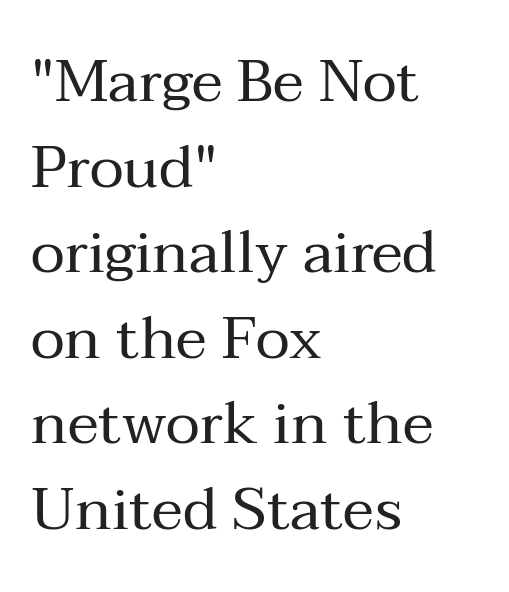
Caption: multi-line text, flush left, ragged right. Think of a printed novel: that variable character pitch is what you see here. The gaps between neighbouring characters are ordinary and unremarkable. You can tell from the footed stems that serif type was used.
